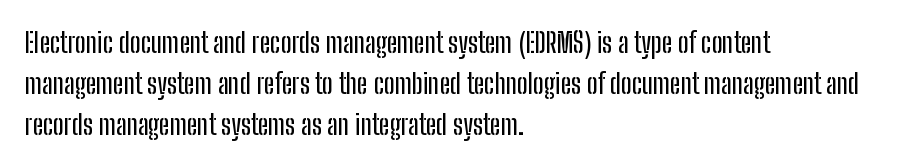
{"serif": "no", "italic": "no", "width": "condensed", "stroke_contrast": "low", "x_height": "medium", "monospaced": "no", "underline": "no", "align": "left", "line_spacing": "normal", "line_spacing_ratio": 1.46, "letter_spacing": "normal", "letter_spacing_em": 0.0, "glyph_px": 28}
